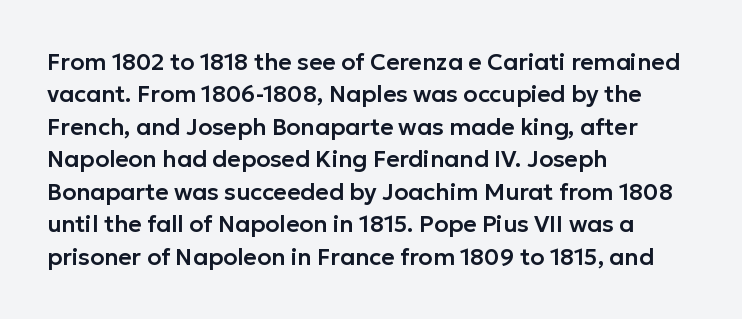
The image shows 23 px text type, upright; set left-aligned, normal line spacing (1.41x), normal letter spacing, not underlined.
